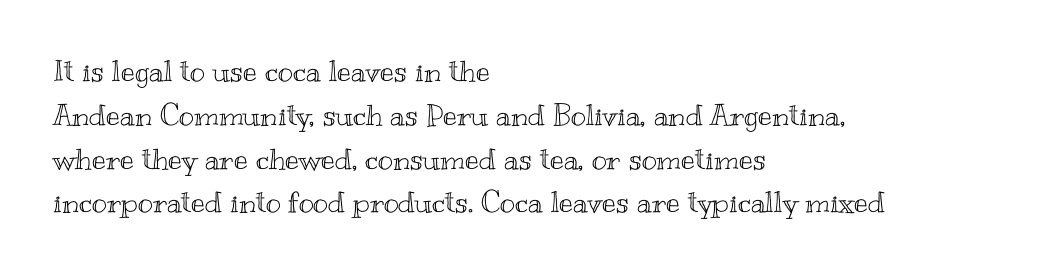
Q: Is the text italic (slanted)? A: No, it is upright.
Q: Is the text underlined? A: No.
Q: How is the paragraph aligned? A: Left-aligned.
Q: Is the spacing between letters normal or unusually wide? A: Normal.
Q: Is the spacing between lines tight, normal or loose? A: Normal.
Q: Width (condensed, normal, or wide)? A: Wide.
Q: x-height? A: Small.
Q: Monospaced? A: No.
